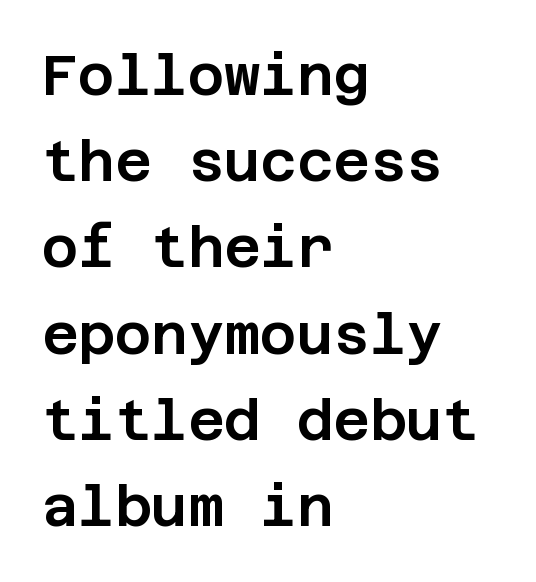
The image shows 56 px sans-serif type, upright; set left-aligned, normal line spacing (1.54x), normal letter spacing, not underlined; low stroke contrast and a large x-height.
